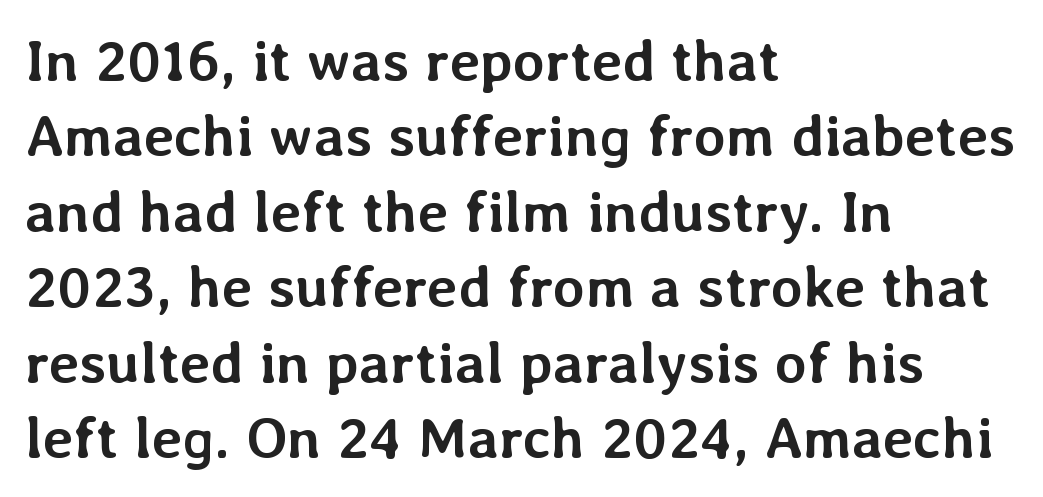
The image shows 58 px semibold type, upright; set left-aligned, normal line spacing (1.3x), normal letter spacing, not underlined; low stroke contrast and a medium x-height.
